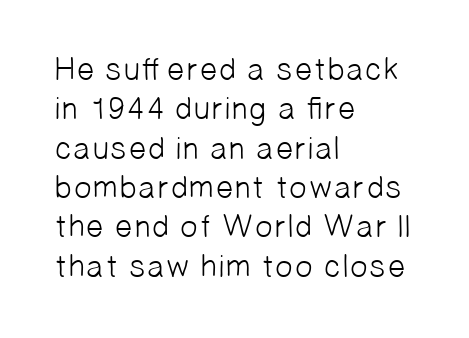
Q: Is the text bold? A: No.
Q: Is the typeface a serif or a sans-serif typeface? A: Sans-serif.
Q: Is the text underlined? A: No.
Q: How is the paragraph aligned? A: Left-aligned.
Q: Is the spacing between letters normal or unusually wide? A: Normal.
Q: Width (condensed, normal, or wide)? A: Normal.
Q: Stroke contrast? A: Low.
Q: x-height? A: Medium.
Q: Monospaced? A: No.
